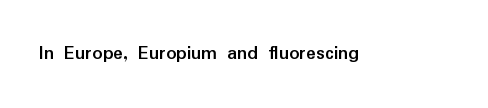
The rendering keeps characters at their native spacing. Underlining? Definitely not there. Nope, not italic — everything's standing straight. Set as a true bold cut, around the 700 mark.
